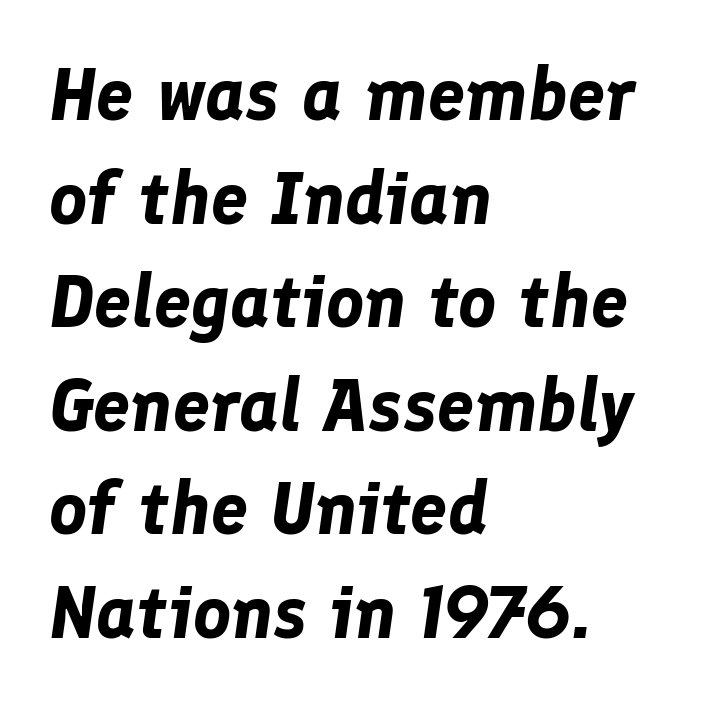
{"italic": "yes", "lean": "right", "slant_degrees": 8, "bold": "yes", "weight": "bold", "width": "normal", "stroke_contrast": "low", "x_height": "medium", "monospaced": "no", "underline": "no", "align": "left", "line_spacing": "normal", "line_spacing_ratio": 1.4, "letter_spacing": "normal", "letter_spacing_em": 0.0, "glyph_px": 74}
